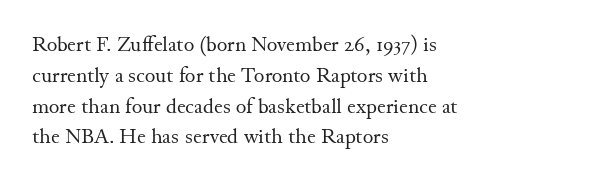
Q: Is the text bold? A: No.
Q: Is the text italic (slanted)? A: No, it is upright.
Q: Is the text underlined? A: No.
Q: How is the paragraph aligned? A: Left-aligned.
Q: Is the spacing between letters normal or unusually wide? A: Normal.
Q: Is the spacing between lines tight, normal or loose? A: Normal.
